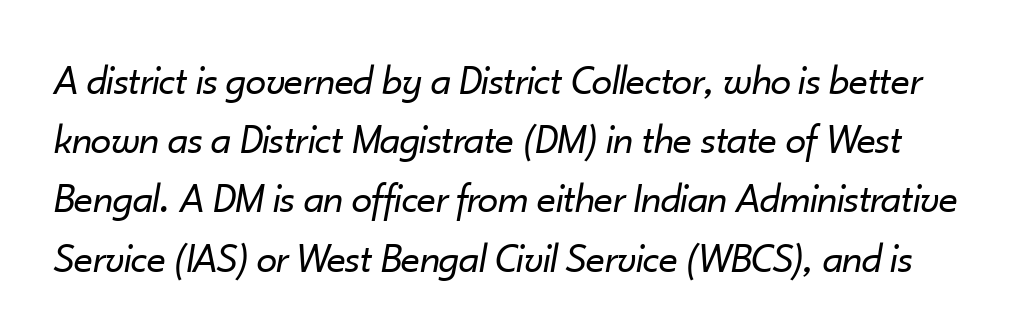
{"italic": "yes", "lean": "right", "slant_degrees": 10, "bold": "no", "weight": "regular", "width": "normal", "stroke_contrast": "low", "x_height": "small", "monospaced": "no", "underline": "no", "line_spacing": "normal", "line_spacing_ratio": 1.41, "letter_spacing": "normal", "letter_spacing_em": 0.0, "glyph_px": 42}
